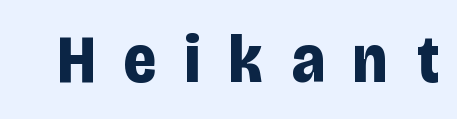
Do the letters lean? They stand straight. Note the varied advance widths — an 'i' is clearly narrower than an 'm'. Tracking value appears strongly positive — letters spread wide. Stroke terminals: plain, sans-serif.
